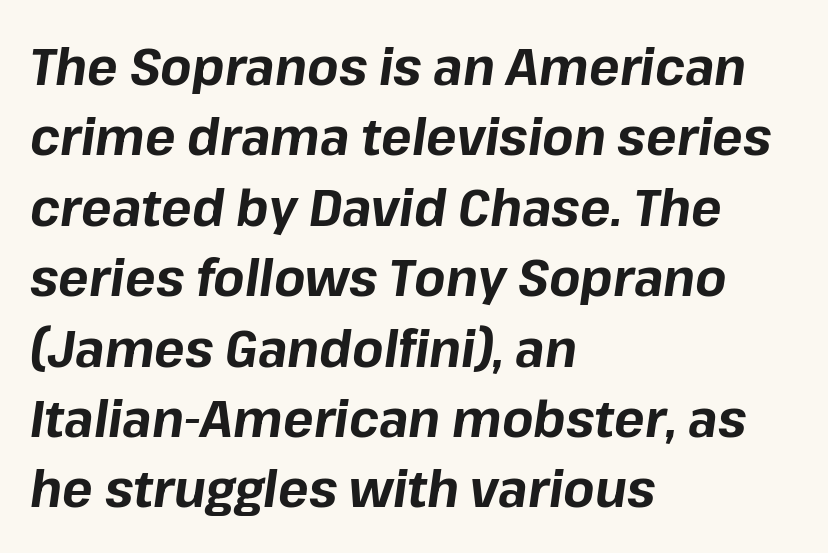
Q: Is the text bold? A: Yes.
Q: Is the text italic (slanted)? A: Yes, it leans right by about 8 degrees.
Q: Is the text underlined? A: No.
Q: How is the paragraph aligned? A: Left-aligned.
Q: Is the spacing between letters normal or unusually wide? A: Normal.
Q: Is the spacing between lines tight, normal or loose? A: Normal.
Q: Width (condensed, normal, or wide)? A: Normal.
Q: Stroke contrast? A: Low.
Q: x-height? A: Medium.
Q: Monospaced? A: No.
